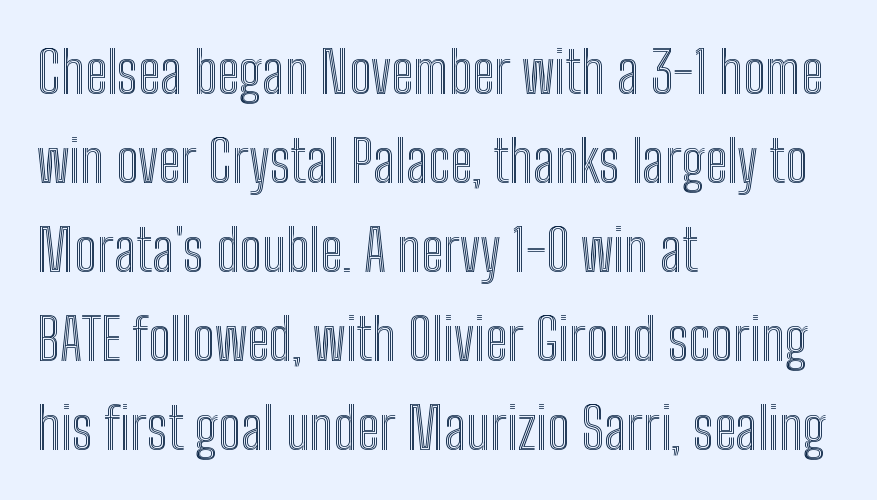
Decoration check: the copy has no underline. Caption: multi-line text, flush left, ragged right. The line texture is even and compact thanks to regular tracking. Here the designer chose a conventional face with non-uniform glyph widths. Rows of type keep a routine distance in the vertical direction.
